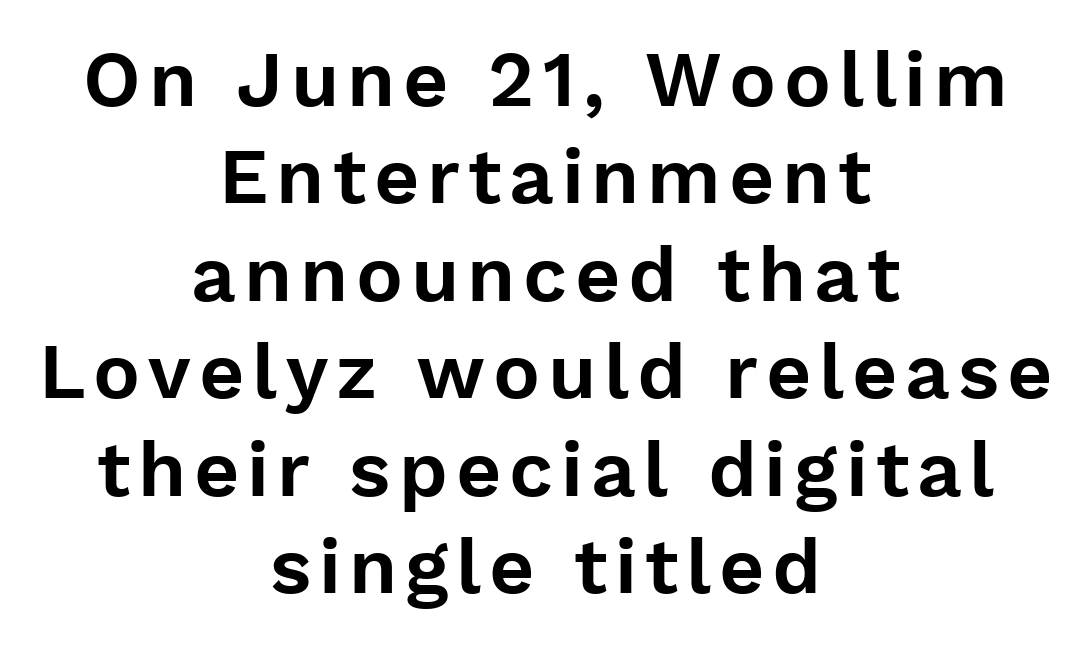
Q: Is the text italic (slanted)? A: No, it is upright.
Q: Is the typeface a serif or a sans-serif typeface? A: Sans-serif.
Q: Is the text underlined? A: No.
Q: How is the paragraph aligned? A: Centered.
Q: Is the spacing between lines tight, normal or loose? A: Normal.
Q: Width (condensed, normal, or wide)? A: Normal.
Q: Stroke contrast? A: Low.
Q: x-height? A: Medium.
Q: Monospaced? A: No.
